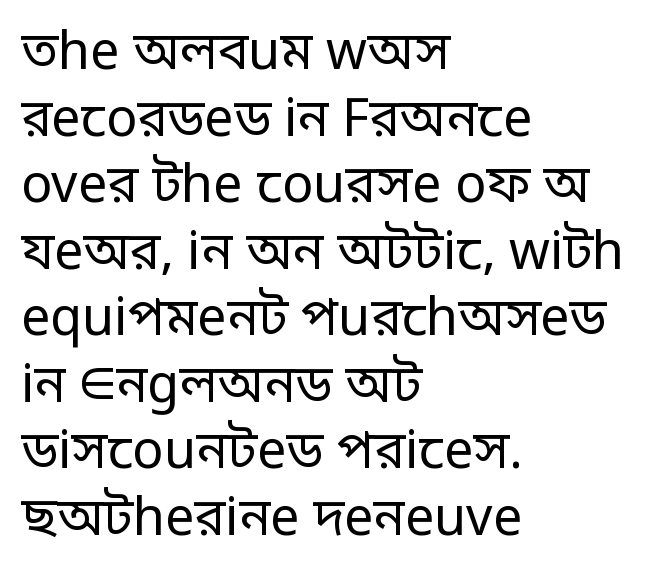
Q: Is the text bold? A: No.
Q: Is the text italic (slanted)? A: No, it is upright.
Q: Is the typeface a serif or a sans-serif typeface? A: Sans-serif.
Q: Is the text underlined? A: No.
Q: How is the paragraph aligned? A: Left-aligned.
Q: Is the spacing between letters normal or unusually wide? A: Normal.
Q: Is the spacing between lines tight, normal or loose? A: Normal.
Q: Width (condensed, normal, or wide)? A: Normal.
Q: Stroke contrast? A: Low.
Q: x-height? A: Large.
Q: Monospaced? A: No.
